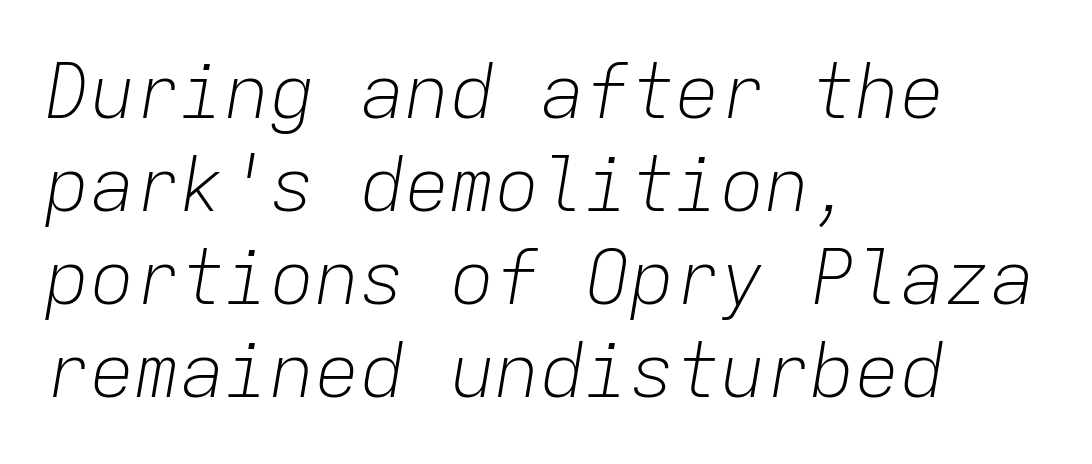
Left-aligned paragraph, ragged on the right. The passage shown is not underscored anywhere. Is this a fixed-width face? Yes — each glyph sits in an identical cell. The passage shown has conventional tracking throughout. Compared with ordinary roman type, these characters are visibly tilted. Is the type heavy? It reads as light-to-regular instead.
